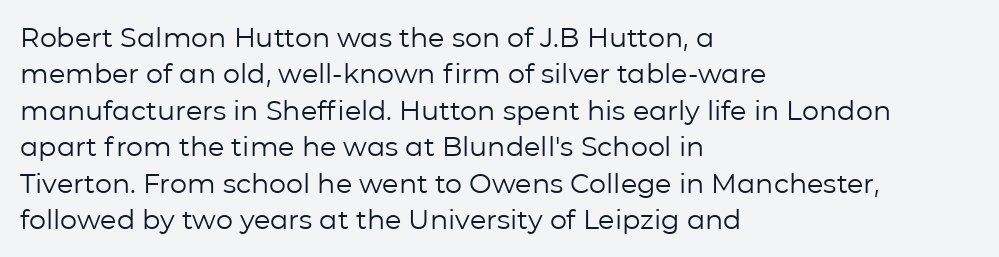
Upright lettering throughout. Reading down the column, the eye jumps a familiar distance to each next line. The typesetting does not lean heavy: it is not bold. Horizontal alignment here is leftward, the default for most running prose. The space directly below the letters is spotless. Glyph-to-glyph distance matches everyday printed text.
